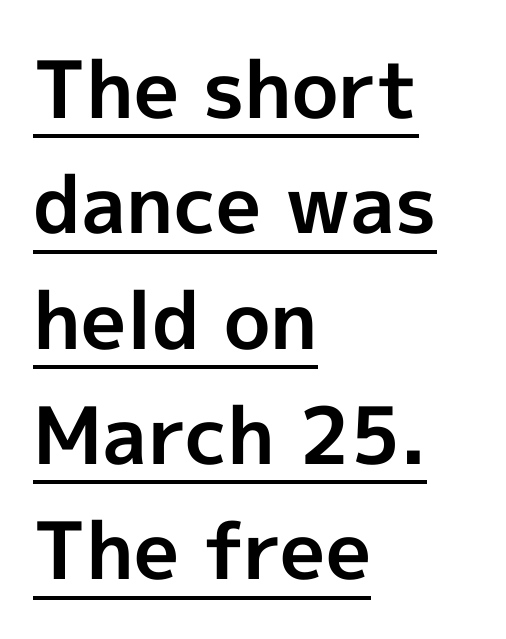
The image shows 79 px bold sans-serif type, upright; set left-aligned, normal line spacing (1.46x), normal letter spacing, underlined; a medium x-height.
